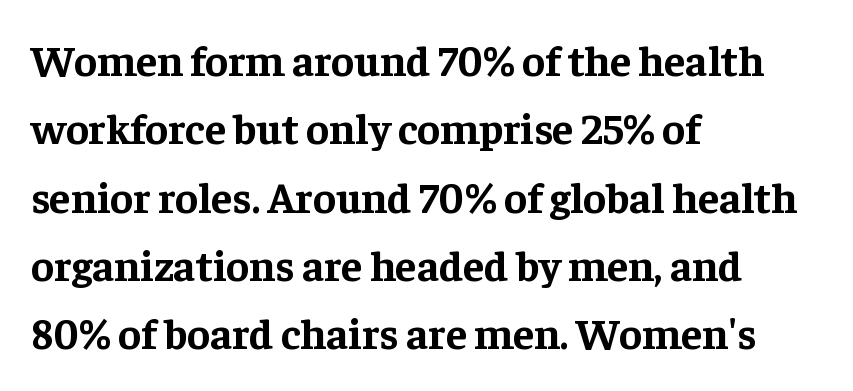
{"serif": "yes", "italic": "no", "bold": "yes", "weight": "bold", "width": "normal", "stroke_contrast": "low", "x_height": "medium", "monospaced": "no", "underline": "no", "align": "left", "line_spacing": "normal", "line_spacing_ratio": 1.59, "letter_spacing": "normal", "letter_spacing_em": 0.0, "glyph_px": 43}
